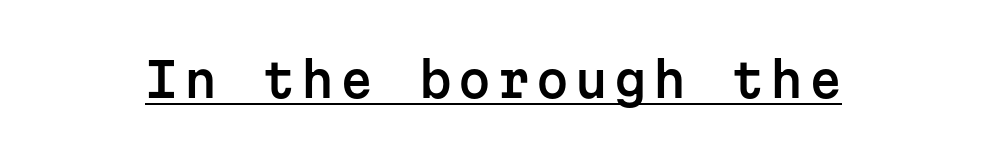
The image shows 47 px sans-serif type, upright, monospaced; set underlined; low stroke contrast and a medium x-height.
